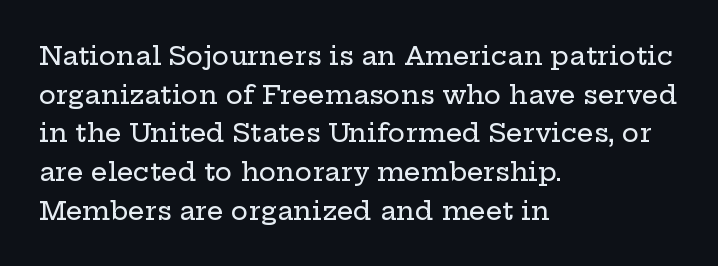
{"italic": "no", "underline": "no", "align": "left", "line_spacing": "normal", "line_spacing_ratio": 1.49, "letter_spacing": "normal", "letter_spacing_em": 0.0, "glyph_px": 26}
